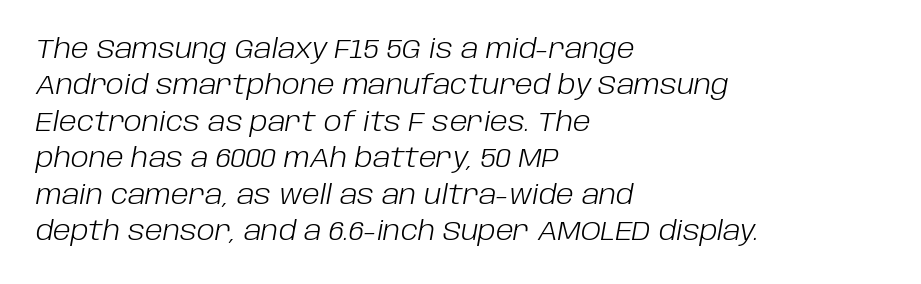
The image shows 27 px text type, italic (leaning right); set left-aligned, normal line spacing (1.35x), normal letter spacing, not underlined.
